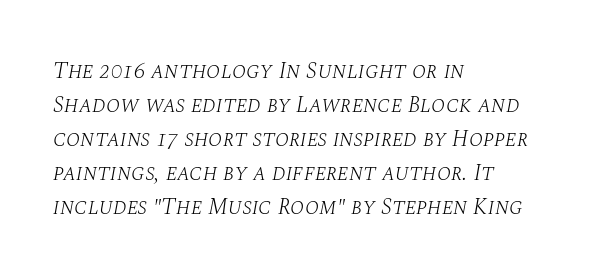
Descender tails drop into unmarked territory. Compared with a centered layout, this one pins lines to the left instead. The glyphs look as if they've been sheared to an angle. Horizontal bands of white between lines are of average thickness.
